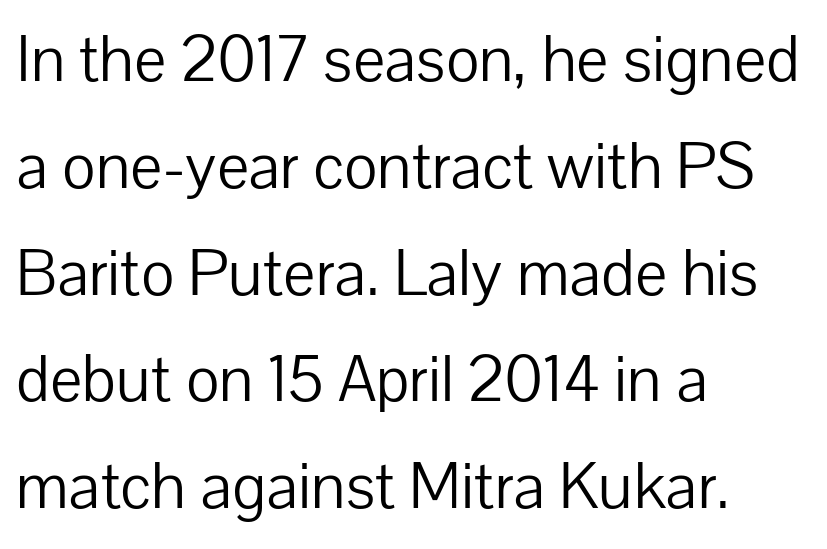
Q: Is the text bold? A: No.
Q: Is the text italic (slanted)? A: No, it is upright.
Q: Is the typeface a serif or a sans-serif typeface? A: Sans-serif.
Q: Is the text underlined? A: No.
Q: How is the paragraph aligned? A: Left-aligned.
Q: Is the spacing between letters normal or unusually wide? A: Normal.
Q: Is the spacing between lines tight, normal or loose? A: Normal.
Q: Width (condensed, normal, or wide)? A: Normal.
Q: Stroke contrast? A: Low.
Q: x-height? A: Medium.
Q: Monospaced? A: No.
